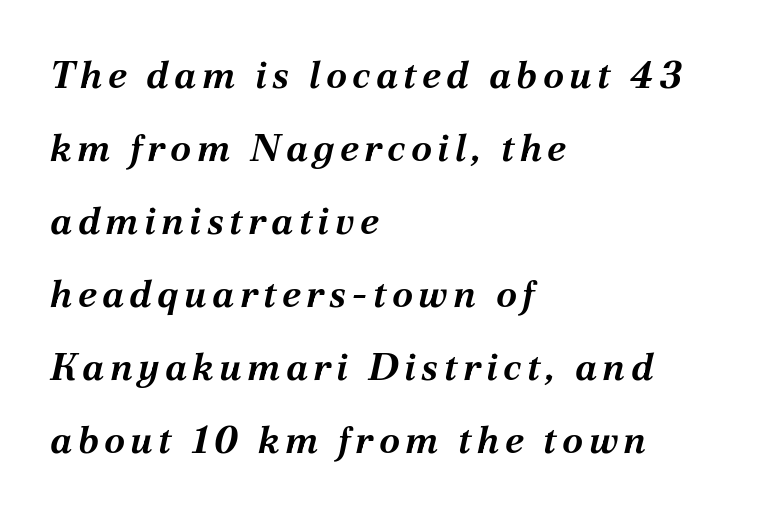
{"italic": "yes", "lean": "right", "slant_degrees": 12, "bold": "yes", "weight": "bold", "width": "normal", "stroke_contrast": "medium", "x_height": "medium", "monospaced": "no", "underline": "no", "align": "left", "line_spacing": "loose", "line_spacing_ratio": 1.92, "glyph_px": 38}
